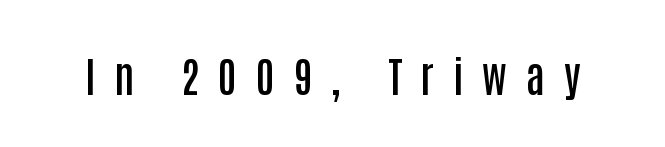
The type is letterspaced generously, with wide tracking. Just letters on the line, the space beneath them empty. Character widths vary here, with narrow letters taking less room than wide ones. Slightly chunky letters — semibold, I'd say, not full bold.
